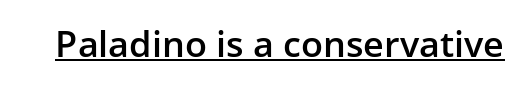
{"serif": "no", "italic": "no", "bold": "semi", "weight": "semibold", "width": "normal", "stroke_contrast": "low", "x_height": "medium", "monospaced": "no", "underline": "yes", "letter_spacing": "normal", "letter_spacing_em": 0.0, "glyph_px": 36}
